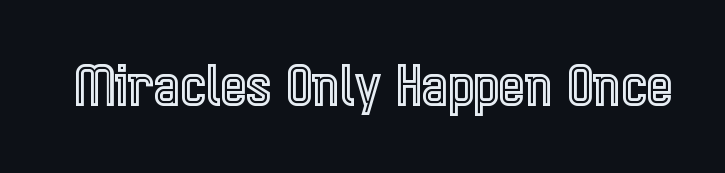
{"italic": "no", "width": "condensed", "x_height": "medium", "monospaced": "no", "underline": "no", "letter_spacing": "normal", "letter_spacing_em": 0.0, "glyph_px": 55}
